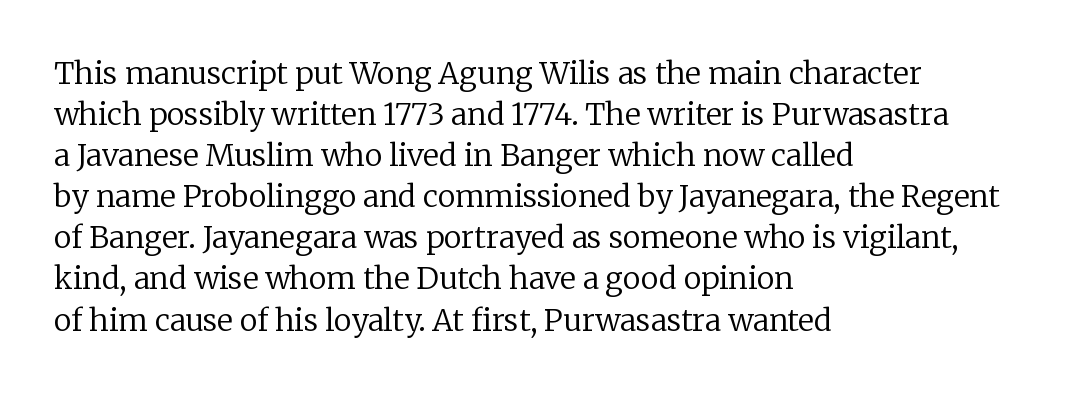
Whoever set this chose a conventional vertical rhythm. No extra ink here — the face is not bold. This sample is left-justified, so line endings fall wherever the words run out. Are there feet on the stems? There are — it's a serif.
